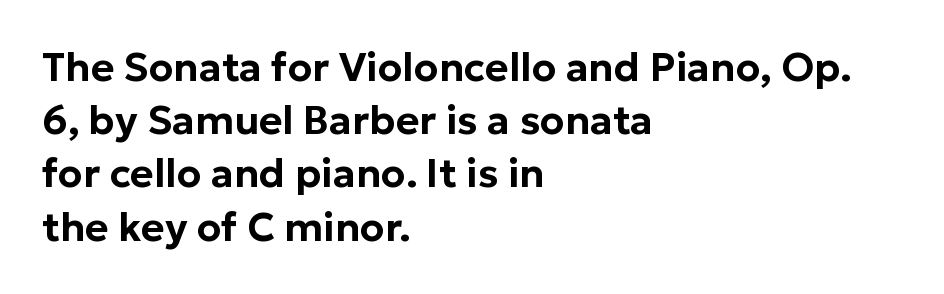
Q: Is the text italic (slanted)? A: No, it is upright.
Q: Is the typeface a serif or a sans-serif typeface? A: Sans-serif.
Q: Is the text underlined? A: No.
Q: How is the paragraph aligned? A: Left-aligned.
Q: Is the spacing between letters normal or unusually wide? A: Normal.
Q: Is the spacing between lines tight, normal or loose? A: Normal.
Q: Width (condensed, normal, or wide)? A: Normal.
Q: Stroke contrast? A: Low.
Q: x-height? A: Medium.
Q: Monospaced? A: No.
